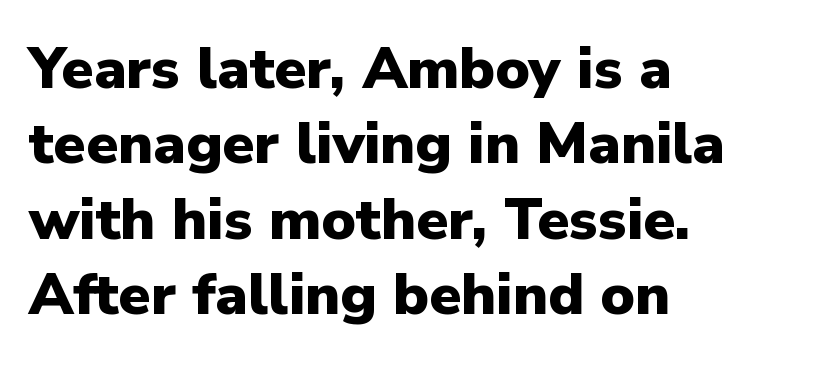
The image shows 58 px heavy sans-serif type, upright; set left-aligned, normal line spacing (1.3x), normal letter spacing, not underlined; low stroke contrast and a medium x-height.
